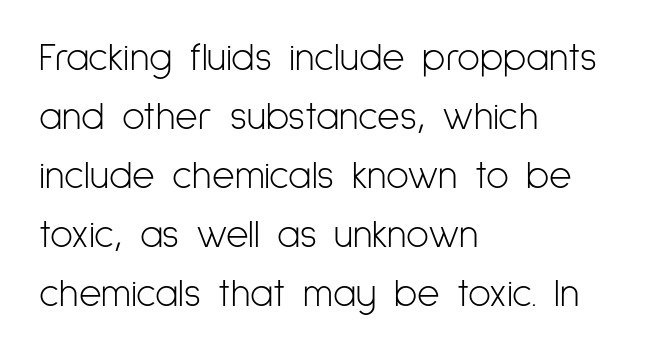
The image shows 39 px light, condensed sans-serif type, upright; set left-aligned, normal line spacing (1.51x), normal letter spacing, not underlined; low stroke contrast and a medium x-height.
